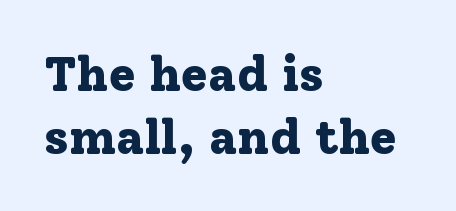
The image shows 49 px bold serif type, upright; set left-aligned, normal line spacing (1.28x), normal letter spacing, not underlined; low stroke contrast and a medium x-height.
